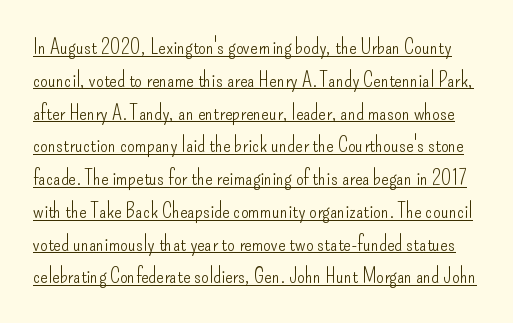
Short note: letters normally spaced. Every stem runs plumb, perpendicular to the baseline. What's the leading like? Ordinary, nothing unusual. This rendering features underlined lettering. Heft: none added — not bold.
